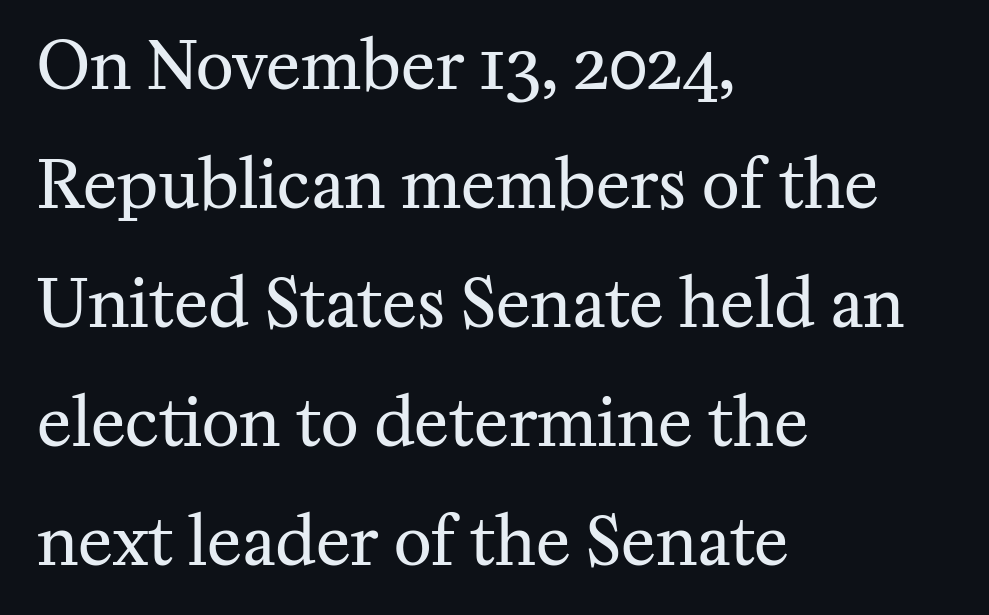
Q: Is the text bold? A: No.
Q: Is the text italic (slanted)? A: No, it is upright.
Q: Is the typeface a serif or a sans-serif typeface? A: Serif.
Q: Is the text underlined? A: No.
Q: How is the paragraph aligned? A: Left-aligned.
Q: Is the spacing between letters normal or unusually wide? A: Normal.
Q: Width (condensed, normal, or wide)? A: Normal.
Q: Stroke contrast? A: Medium.
Q: x-height? A: Medium.
Q: Monospaced? A: No.
